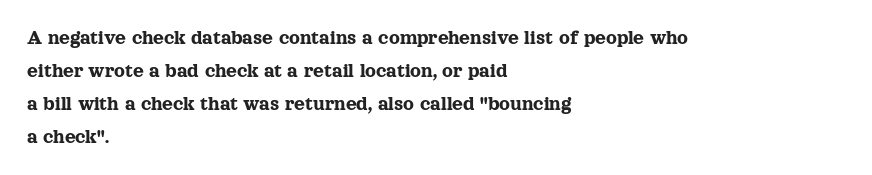
Q: Is the text italic (slanted)? A: No, it is upright.
Q: Is the text underlined? A: No.
Q: How is the paragraph aligned? A: Left-aligned.
Q: Is the spacing between letters normal or unusually wide? A: Normal.
Q: Is the spacing between lines tight, normal or loose? A: Normal.
